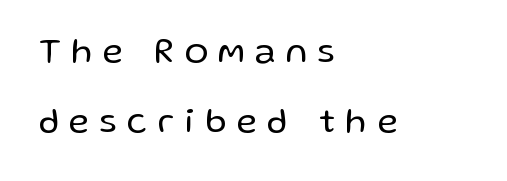
{"serif": "no", "italic": "no", "bold": "no", "weight": "regular", "width": "normal", "stroke_contrast": "low", "x_height": "medium", "monospaced": "no", "underline": "no", "align": "left", "line_spacing": "loose", "line_spacing_ratio": 2.01, "letter_spacing": "wide", "letter_spacing_em": 0.31, "glyph_px": 35}
